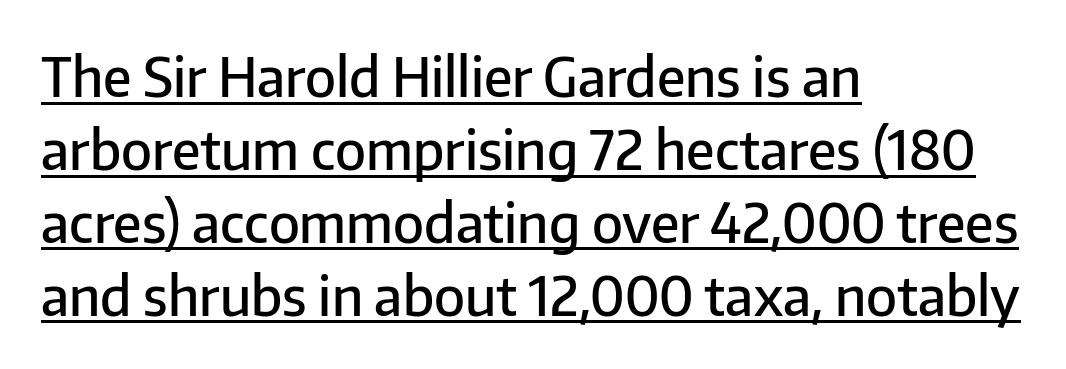
The image shows 54 px semibold sans-serif type, upright; set left-aligned, normal line spacing (1.35x), normal letter spacing, underlined; low stroke contrast and a medium x-height.
